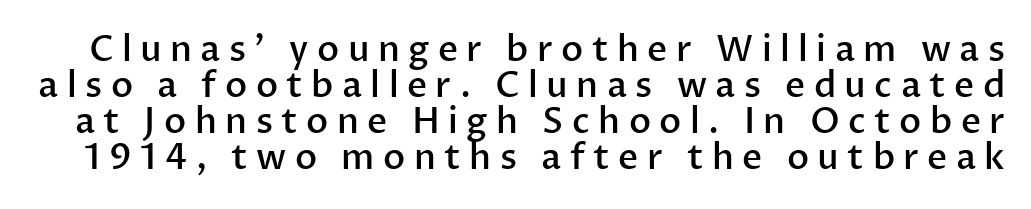
The image shows 35 px semibold sans-serif type, upright; set tight line spacing (1.03x), unusually wide letter spacing (+0.24 em), not underlined; low stroke contrast and a medium x-height.
